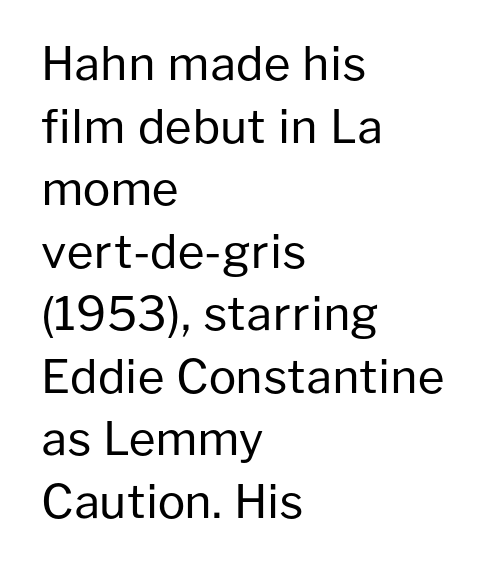
Q: Is the text bold? A: No.
Q: Is the text italic (slanted)? A: No, it is upright.
Q: Is the typeface a serif or a sans-serif typeface? A: Sans-serif.
Q: Is the text underlined? A: No.
Q: How is the paragraph aligned? A: Left-aligned.
Q: Is the spacing between letters normal or unusually wide? A: Normal.
Q: Is the spacing between lines tight, normal or loose? A: Normal.
Q: Width (condensed, normal, or wide)? A: Normal.
Q: Stroke contrast? A: Low.
Q: x-height? A: Medium.
Q: Monospaced? A: No.
